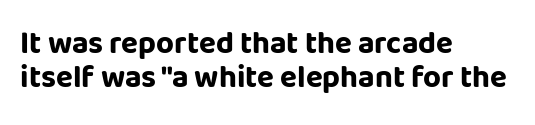
Nobody drew a line under any word here. The font is running at its bold setting. Does the lettering tilt? It doesn't — this is upright. This rendering leaves character spacing at its baseline value. This block would grow much taller if given ordinary leading; it's compressed now.
